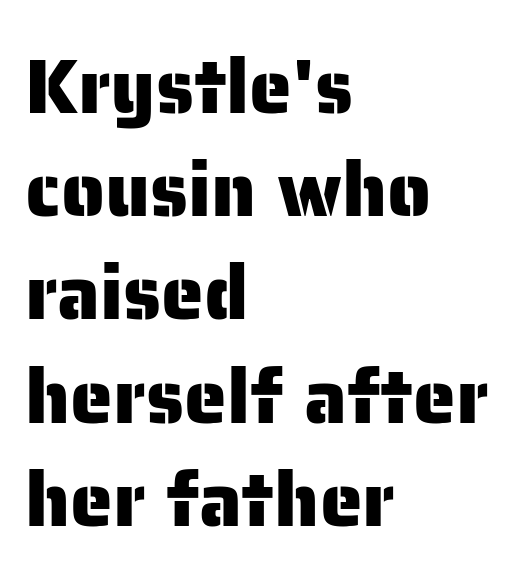
Observe the absence of serifs on each vertical stroke in this sample. Looks like regular typesetting: each glyph gets only the width it needs. Horizontal bands of white between lines are of average thickness. Ascenders rise straight up at ninety degrees.
